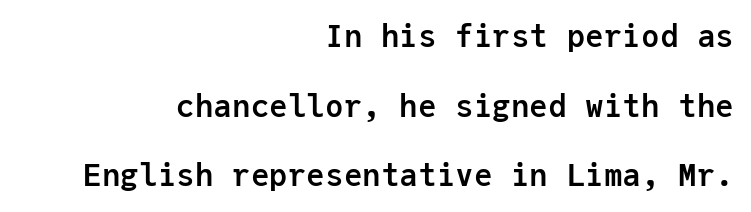
The image shows 31 px semibold sans-serif type, upright, monospaced; set right-aligned, loose line spacing (2.25x), normal letter spacing, not underlined; low stroke contrast and a medium x-height.
